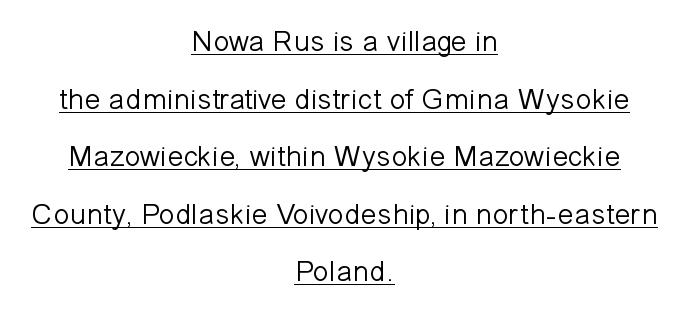
These characters rest on top of a visible drawn line. Designer's note — italics off, roman on. Centered paragraph, ragged on both sides. No heavy texture on the line: the type isn't bold.
